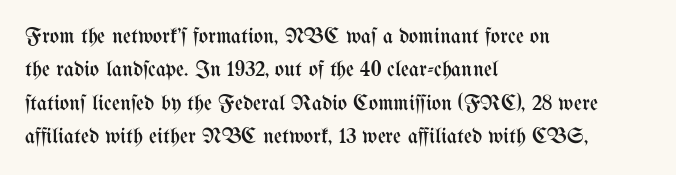
Q: Is the text bold? A: No.
Q: Is the text italic (slanted)? A: No, it is upright.
Q: Is the text underlined? A: No.
Q: How is the paragraph aligned? A: Left-aligned.
Q: Is the spacing between letters normal or unusually wide? A: Normal.
Q: Is the spacing between lines tight, normal or loose? A: Normal.
